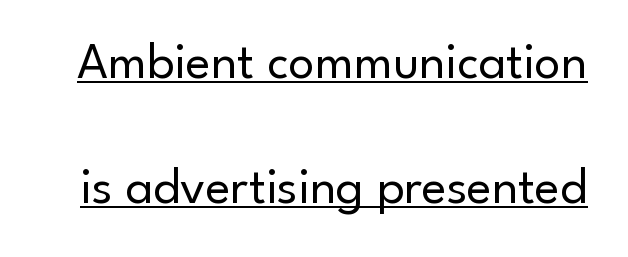
Q: Is the text bold? A: No.
Q: Is the text italic (slanted)? A: No, it is upright.
Q: Is the typeface a serif or a sans-serif typeface? A: Sans-serif.
Q: Is the text underlined? A: Yes.
Q: Is the spacing between letters normal or unusually wide? A: Normal.
Q: Is the spacing between lines tight, normal or loose? A: Loose.
Q: Width (condensed, normal, or wide)? A: Normal.
Q: Stroke contrast? A: Low.
Q: x-height? A: Small.
Q: Monospaced? A: No.
